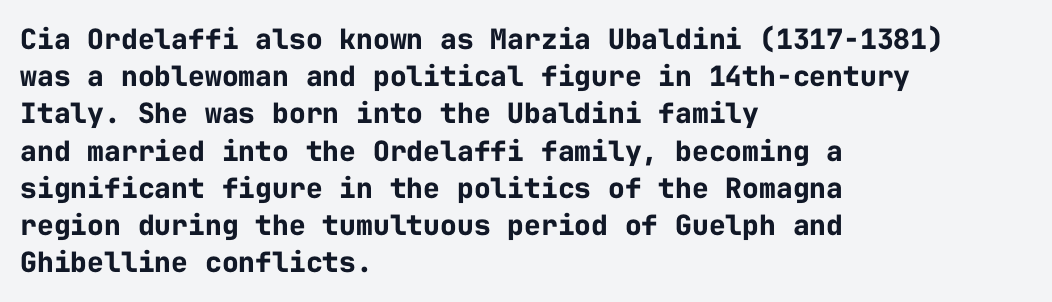
Q: Is the text bold? A: Yes.
Q: Is the text italic (slanted)? A: No, it is upright.
Q: Is the typeface a serif or a sans-serif typeface? A: Sans-serif.
Q: Is the text underlined? A: No.
Q: How is the paragraph aligned? A: Left-aligned.
Q: Is the spacing between letters normal or unusually wide? A: Normal.
Q: Is the spacing between lines tight, normal or loose? A: Normal.
Q: Width (condensed, normal, or wide)? A: Normal.
Q: Stroke contrast? A: Low.
Q: x-height? A: Medium.
Q: Monospaced? A: Yes.
